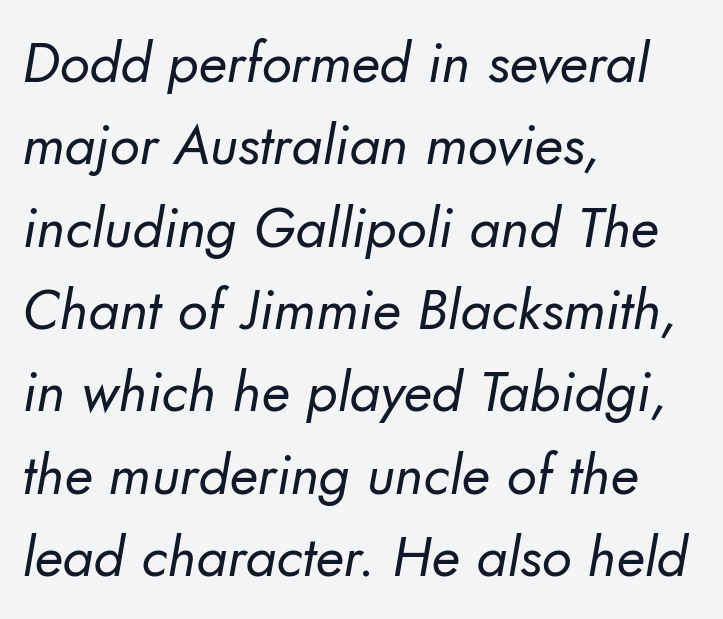
Q: Is the text bold? A: No.
Q: Is the typeface a serif or a sans-serif typeface? A: Sans-serif.
Q: Is the text underlined? A: No.
Q: How is the paragraph aligned? A: Left-aligned.
Q: Is the spacing between letters normal or unusually wide? A: Normal.
Q: Is the spacing between lines tight, normal or loose? A: Normal.
Q: Width (condensed, normal, or wide)? A: Normal.
Q: Stroke contrast? A: Low.
Q: x-height? A: Small.
Q: Monospaced? A: No.
